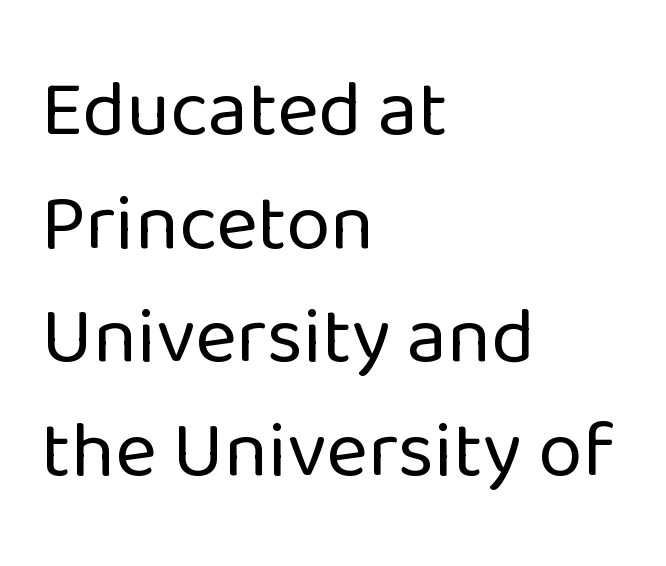
Regarding serifs, this sample does without them. Anything drawn beneath the words? Only blank space. Notice how the passage keeps a crisp vertical edge on the left only. Note the varied advance widths — an 'i' is clearly narrower than an 'm'. Is there much room between lines? A standard amount, neither cramped nor airy.
